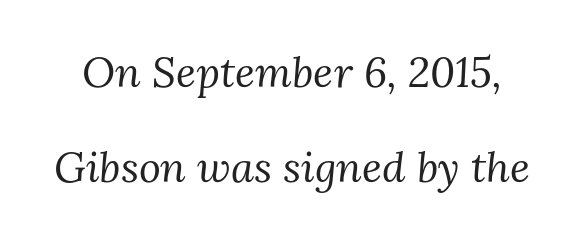
The image shows 42 px regular-weight serif type, italic (leaning right); set loose line spacing (2.26x), normal letter spacing, not underlined; medium stroke contrast and a medium x-height.
